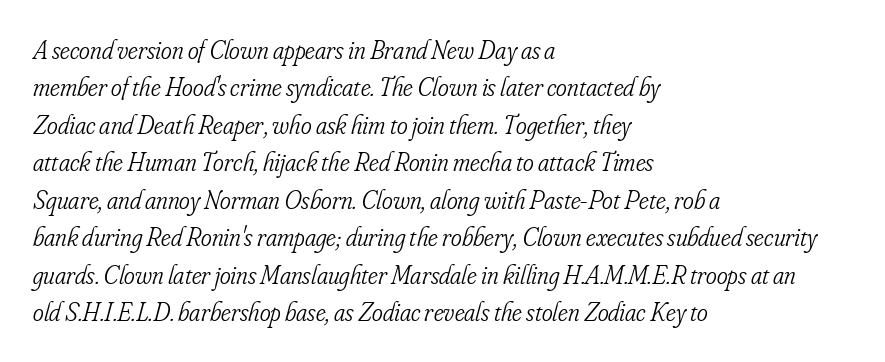
{"italic": "yes", "lean": "right", "slant_degrees": 16, "bold": "no", "underline": "no", "align": "left", "line_spacing": "normal", "line_spacing_ratio": 1.44, "letter_spacing": "normal", "letter_spacing_em": 0.0, "glyph_px": 26}
